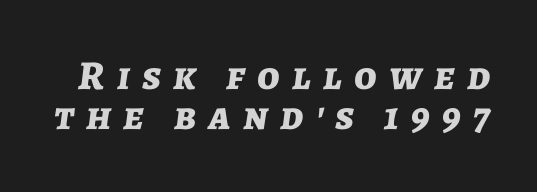
{"italic": "yes", "lean": "right", "slant_degrees": 7, "bold": "yes", "weight": "bold", "width": "normal", "stroke_contrast": "low", "x_height": "medium", "monospaced": "no", "underline": "no", "line_spacing": "tight", "line_spacing_ratio": 0.98, "letter_spacing": "wide", "letter_spacing_em": 0.3, "glyph_px": 41}
